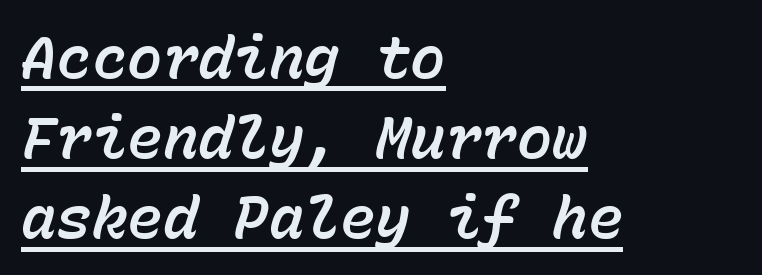
Q: Is the text italic (slanted)? A: Yes, it leans right by about 15 degrees.
Q: Is the text underlined? A: Yes.
Q: How is the paragraph aligned? A: Left-aligned.
Q: Is the spacing between letters normal or unusually wide? A: Normal.
Q: Is the spacing between lines tight, normal or loose? A: Normal.
Q: Width (condensed, normal, or wide)? A: Normal.
Q: Stroke contrast? A: Low.
Q: x-height? A: Medium.
Q: Monospaced? A: Yes.
